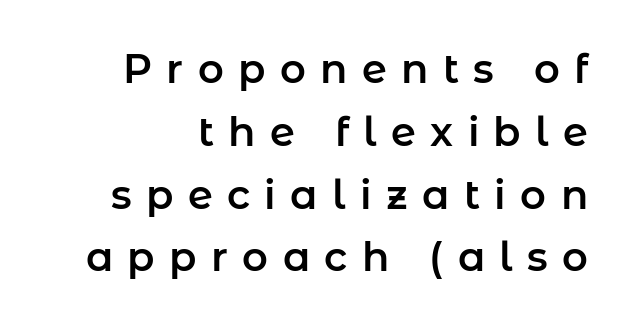
Q: Is the text italic (slanted)? A: No, it is upright.
Q: Is the typeface a serif or a sans-serif typeface? A: Sans-serif.
Q: Is the text underlined? A: No.
Q: Is the spacing between letters normal or unusually wide? A: Unusually wide.
Q: Is the spacing between lines tight, normal or loose? A: Normal.
Q: Width (condensed, normal, or wide)? A: Normal.
Q: Stroke contrast? A: Low.
Q: x-height? A: Medium.
Q: Monospaced? A: No.
